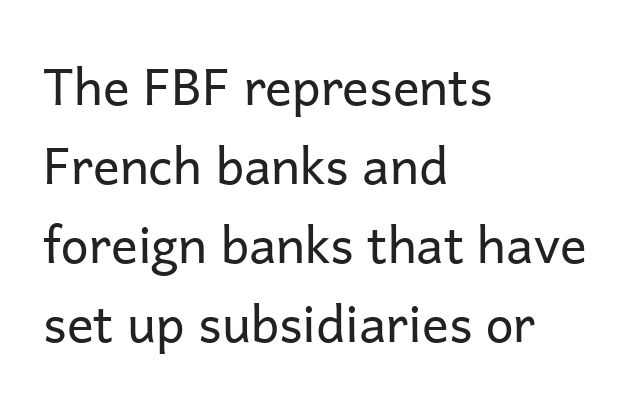
Q: Is the text bold? A: No.
Q: Is the text italic (slanted)? A: No, it is upright.
Q: Is the typeface a serif or a sans-serif typeface? A: Sans-serif.
Q: Is the text underlined? A: No.
Q: How is the paragraph aligned? A: Left-aligned.
Q: Is the spacing between letters normal or unusually wide? A: Normal.
Q: Is the spacing between lines tight, normal or loose? A: Normal.
Q: Width (condensed, normal, or wide)? A: Normal.
Q: Stroke contrast? A: Low.
Q: x-height? A: Medium.
Q: Monospaced? A: No.
